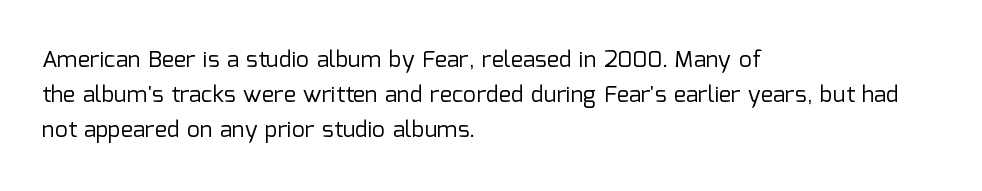
{"italic": "no", "bold": "no", "underline": "no", "align": "left", "line_spacing": "normal", "line_spacing_ratio": 1.52, "letter_spacing": "normal", "letter_spacing_em": 0.0, "glyph_px": 23}
